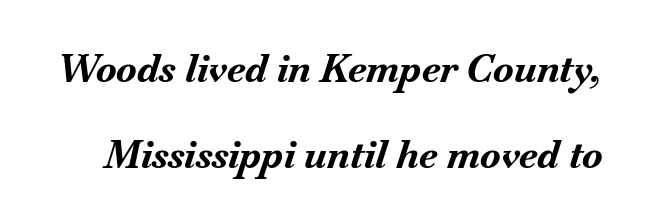
Q: Is the text bold? A: Yes.
Q: Is the text italic (slanted)? A: Yes, it leans right by about 18 degrees.
Q: Is the text underlined? A: No.
Q: Is the spacing between letters normal or unusually wide? A: Normal.
Q: Is the spacing between lines tight, normal or loose? A: Loose.
Q: Width (condensed, normal, or wide)? A: Normal.
Q: Stroke contrast? A: Medium.
Q: x-height? A: Small.
Q: Monospaced? A: No.
